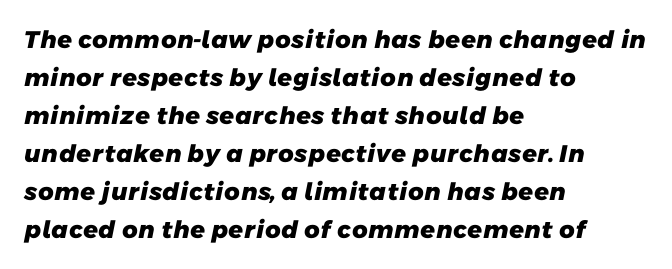
Q: Is the text bold? A: Yes.
Q: Is the text underlined? A: No.
Q: How is the paragraph aligned? A: Left-aligned.
Q: Is the spacing between letters normal or unusually wide? A: Normal.
Q: Is the spacing between lines tight, normal or loose? A: Normal.
